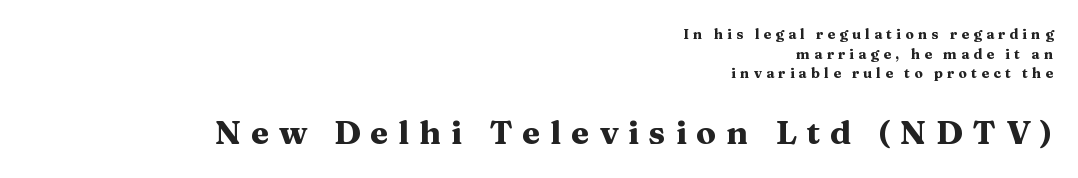
The image shows 33 px heavy, wide serif type, upright; set right-aligned, normal line spacing (1.41x), unusually wide letter spacing (+0.3 em), not underlined; the second (bottom) block is 2.36x larger; medium stroke contrast and a medium x-height.
